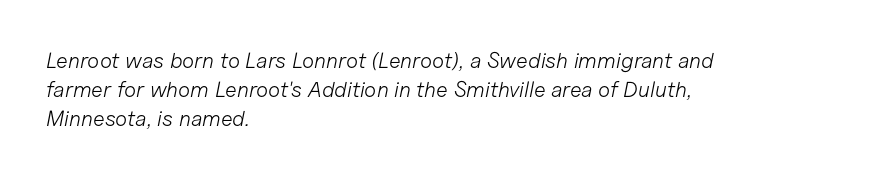
Q: Is the text bold? A: No.
Q: Is the text italic (slanted)? A: Yes, it leans right by about 11 degrees.
Q: Is the text underlined? A: No.
Q: How is the paragraph aligned? A: Left-aligned.
Q: Is the spacing between letters normal or unusually wide? A: Normal.
Q: Is the spacing between lines tight, normal or loose? A: Normal.
